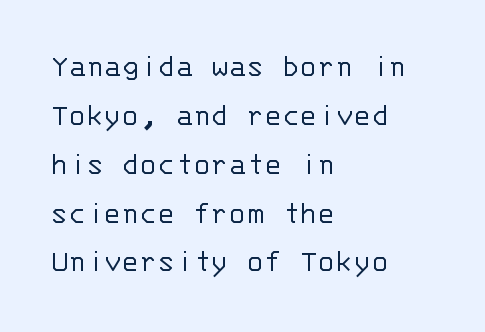
Is this a fixed-width face? Yes — each glyph sits in an identical cell. Grotesque or geometric, the face here clearly has no serifs. The weight would be labelled regular, book, light, or lighter still. Leftover space on each line is placed entirely after the last word. This rendering features lettering with no underline. The lines sit at an ordinary, default distance from one another.
